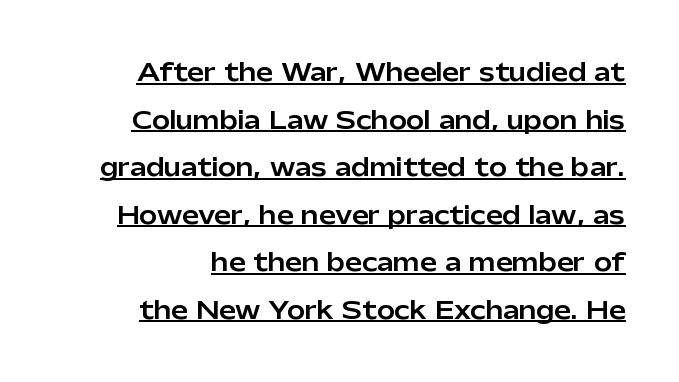
Each word holds together tightly as a unit, with standard inter-letter gaps. One glance says open: line gaps are wider than usual. The letters stand upright; this is a roman face. A baseline rule has been typeset under these characters.
